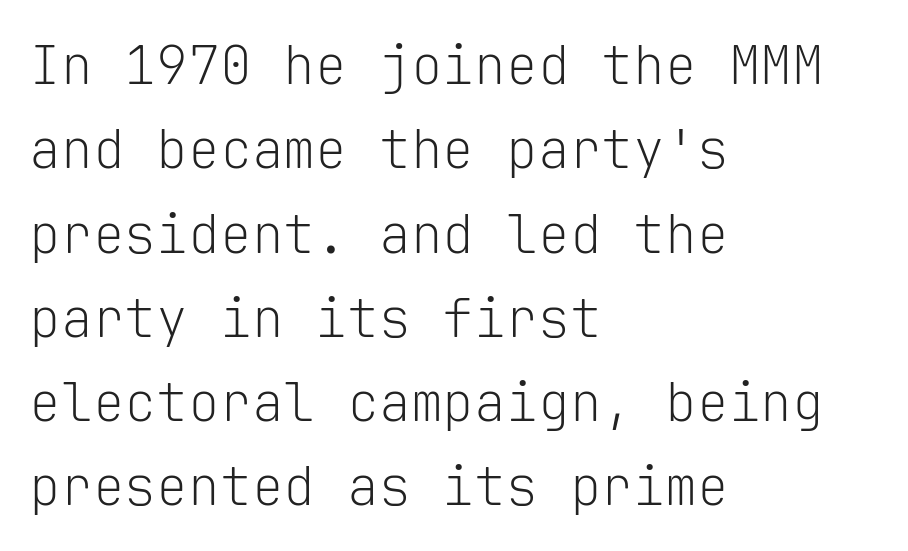
The image shows 53 px light sans-serif type, upright, monospaced; set left-aligned, normal line spacing (1.59x), normal letter spacing, not underlined; low stroke contrast and a medium x-height.
